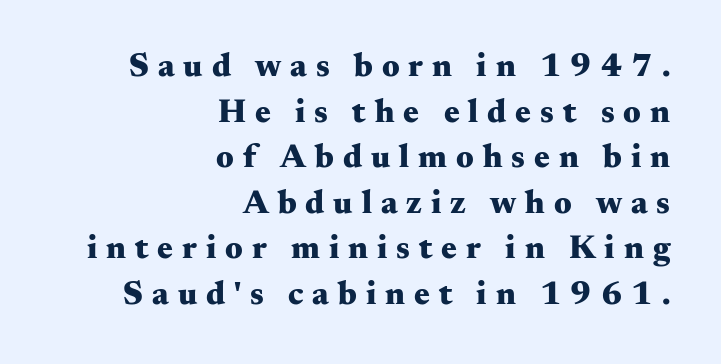
Q: Is the text bold? A: Yes.
Q: Is the text italic (slanted)? A: No, it is upright.
Q: Is the typeface a serif or a sans-serif typeface? A: Serif.
Q: Is the text underlined? A: No.
Q: How is the paragraph aligned? A: Right-aligned.
Q: Is the spacing between letters normal or unusually wide? A: Unusually wide.
Q: Is the spacing between lines tight, normal or loose? A: Normal.
Q: Width (condensed, normal, or wide)? A: Wide.
Q: Stroke contrast? A: Medium.
Q: x-height? A: Small.
Q: Monospaced? A: No.
